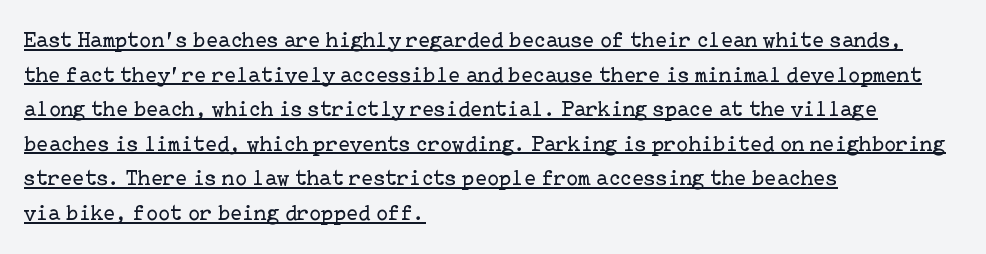
{"italic": "no", "bold": "no", "underline": "yes", "align": "left", "line_spacing": "normal", "line_spacing_ratio": 1.57, "letter_spacing": "normal", "letter_spacing_em": 0.0, "glyph_px": 22}
